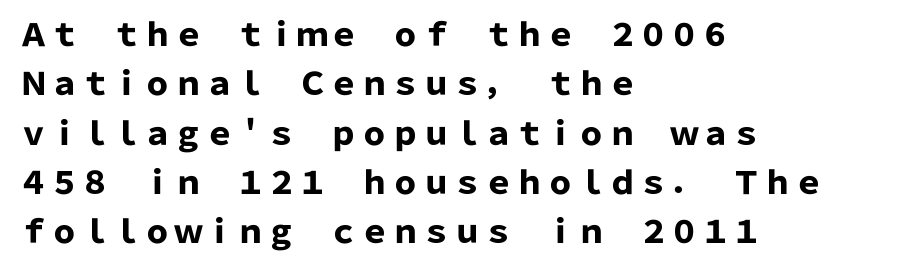
Q: Is the text bold? A: Yes.
Q: Is the text italic (slanted)? A: No, it is upright.
Q: Is the typeface a serif or a sans-serif typeface? A: Sans-serif.
Q: Is the text underlined? A: No.
Q: How is the paragraph aligned? A: Left-aligned.
Q: Is the spacing between letters normal or unusually wide? A: Normal.
Q: Is the spacing between lines tight, normal or loose? A: Normal.
Q: Width (condensed, normal, or wide)? A: Normal.
Q: Stroke contrast? A: Low.
Q: x-height? A: Medium.
Q: Monospaced? A: No.
